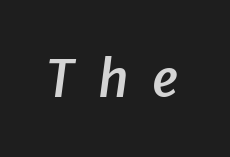
Q: Is the text bold? A: Semi-bold.
Q: Is the text italic (slanted)? A: Yes, it leans right by about 8 degrees.
Q: Is the text underlined? A: No.
Q: Is the spacing between letters normal or unusually wide? A: Unusually wide.
Q: Width (condensed, normal, or wide)? A: Normal.
Q: Stroke contrast? A: Low.
Q: x-height? A: Medium.
Q: Monospaced? A: No.
